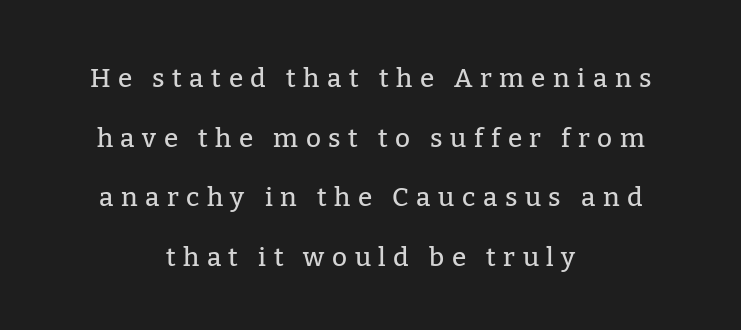
The image shows 26 px text type, upright; set centered, loose line spacing (2.29x), unusually wide letter spacing (+0.29 em), not underlined.
